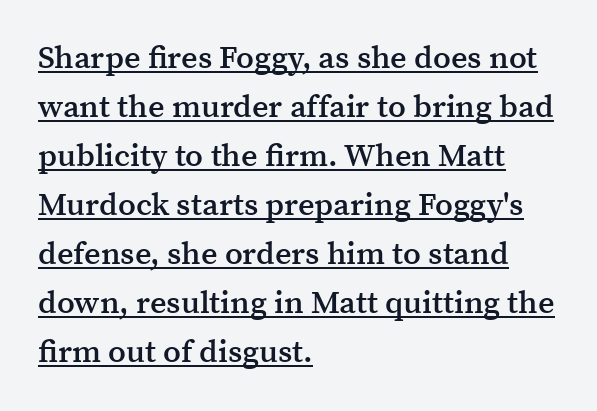
Q: Is the text bold? A: Semi-bold.
Q: Is the text italic (slanted)? A: No, it is upright.
Q: Is the typeface a serif or a sans-serif typeface? A: Serif.
Q: Is the text underlined? A: Yes.
Q: How is the paragraph aligned? A: Left-aligned.
Q: Is the spacing between letters normal or unusually wide? A: Normal.
Q: Is the spacing between lines tight, normal or loose? A: Normal.
Q: Width (condensed, normal, or wide)? A: Normal.
Q: Stroke contrast? A: Medium.
Q: x-height? A: Medium.
Q: Monospaced? A: No.
